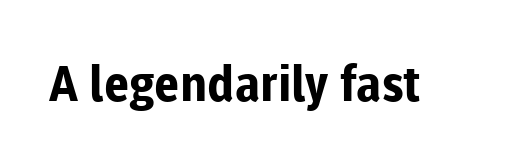
{"serif": "no", "italic": "no", "bold": "yes", "weight": "bold", "width": "normal", "stroke_contrast": "low", "x_height": "medium", "monospaced": "no", "underline": "no", "letter_spacing": "normal", "letter_spacing_em": 0.0, "glyph_px": 49}
